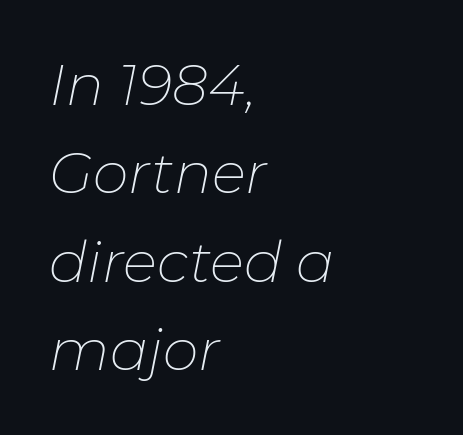
{"italic": "yes", "lean": "right", "slant_degrees": 11, "bold": "no", "weight": "thin", "width": "normal", "stroke_contrast": "low", "x_height": "medium", "monospaced": "no", "underline": "no", "align": "left", "line_spacing": "normal", "line_spacing_ratio": 1.55, "letter_spacing": "normal", "letter_spacing_em": 0.0, "glyph_px": 57}
